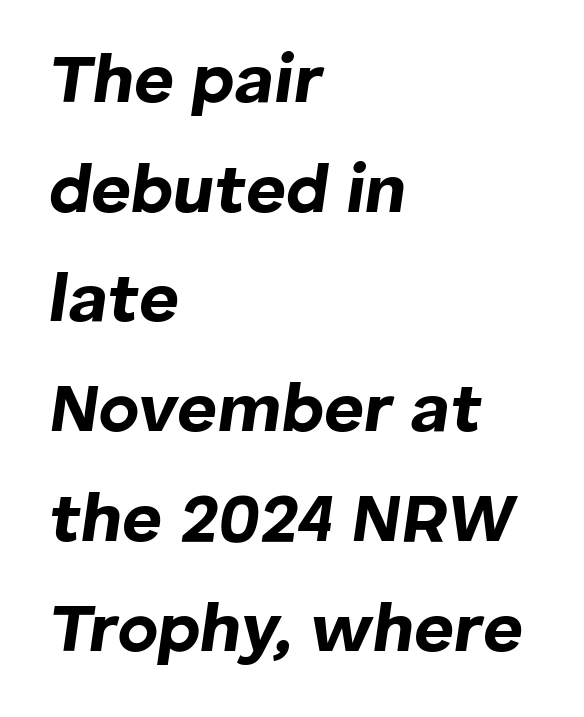
The image shows 69 px bold type, italic (leaning right); set left-aligned, normal line spacing (1.59x), normal letter spacing, not underlined; low stroke contrast and a medium x-height.
